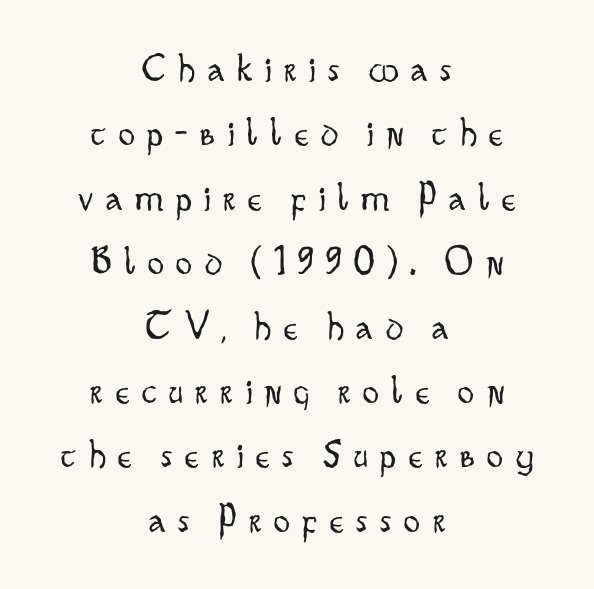
{"serif": "no", "italic": "no", "bold": "no", "weight": "light", "width": "condensed", "stroke_contrast": "low", "x_height": "small", "monospaced": "no", "underline": "no", "align": "center", "line_spacing": "normal", "line_spacing_ratio": 1.61, "letter_spacing": "wide", "letter_spacing_em": 0.32, "glyph_px": 40}
